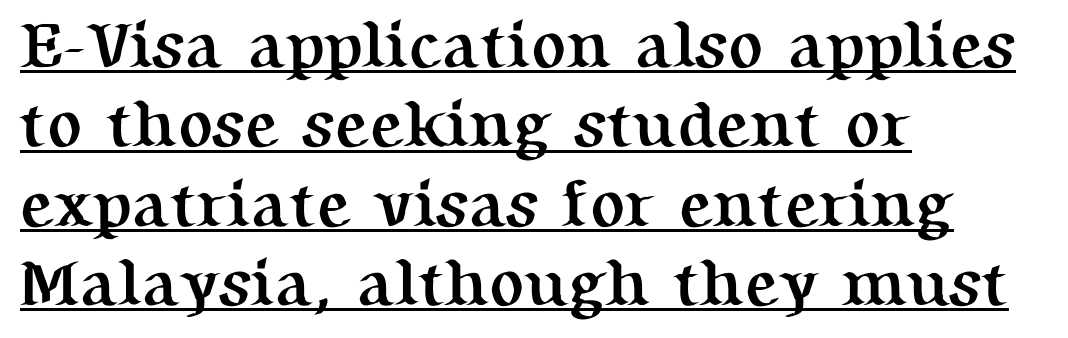
Q: Is the text bold? A: Yes.
Q: Is the text italic (slanted)? A: No, it is upright.
Q: Is the typeface a serif or a sans-serif typeface? A: Serif.
Q: Is the text underlined? A: Yes.
Q: How is the paragraph aligned? A: Left-aligned.
Q: Is the spacing between letters normal or unusually wide? A: Normal.
Q: Width (condensed, normal, or wide)? A: Normal.
Q: Stroke contrast? A: Medium.
Q: x-height? A: Medium.
Q: Monospaced? A: No.
